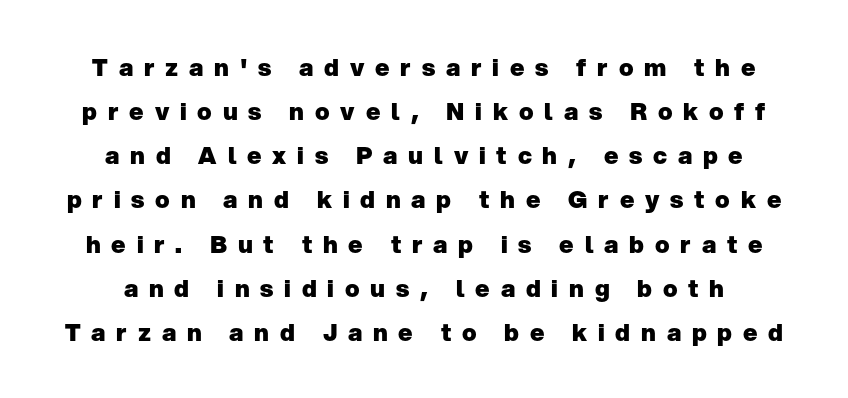
Q: Is the text bold? A: Yes.
Q: Is the text italic (slanted)? A: No, it is upright.
Q: Is the text underlined? A: No.
Q: Is the spacing between letters normal or unusually wide? A: Unusually wide.
